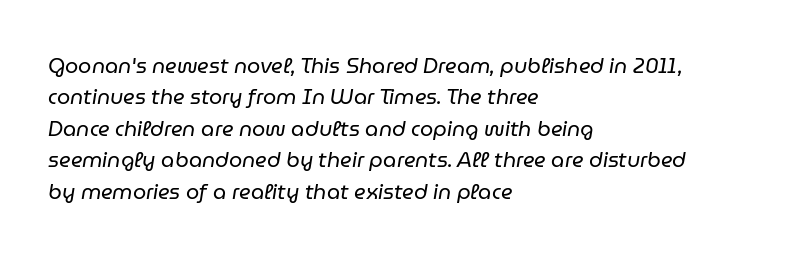
Would a proofreader flag this as italicized? Yes. Vertically, the passage feels balanced, rows spaced as you'd expect. Short and long lines alike share a common starting point at left. The type is set solid horizontally, with unmodified tracking.
